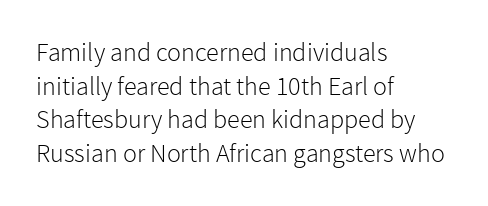
The image shows 26 px text type, upright; set left-aligned, normal line spacing (1.29x), normal letter spacing, not underlined.
